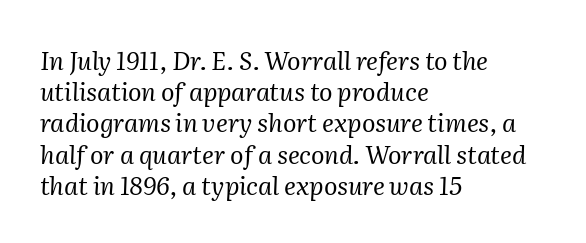
Q: Is the text bold? A: No.
Q: Is the text italic (slanted)? A: Yes, it leans right by about 2 degrees.
Q: Is the text underlined? A: No.
Q: How is the paragraph aligned? A: Left-aligned.
Q: Is the spacing between letters normal or unusually wide? A: Normal.
Q: Is the spacing between lines tight, normal or loose? A: Normal.
